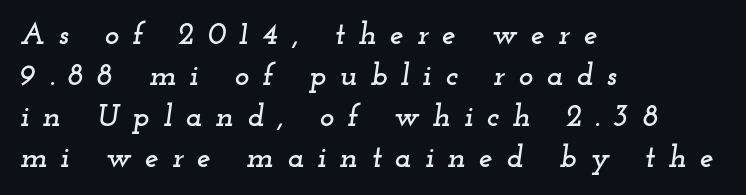
{"serif": "yes", "italic": "yes", "lean": "right", "slant_degrees": 12, "width": "wide", "stroke_contrast": "low", "x_height": "small", "monospaced": "no", "underline": "no", "align": "left", "line_spacing": "normal", "line_spacing_ratio": 1.32, "letter_spacing": "wide", "letter_spacing_em": 0.43, "glyph_px": 31}
